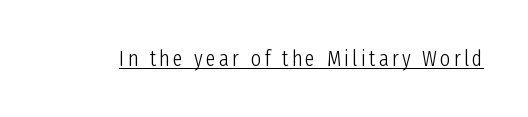
This sample uses an upright cut, with every glyph sitting square on the baseline. The face used here appears with an underline applied. Is the stroke heavy? The answer is a plain regular-or-lighter.
